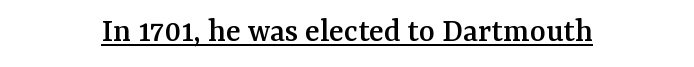
The image shows 34 px serif type, upright; set centered, normal letter spacing, underlined; medium stroke contrast and a medium x-height.
